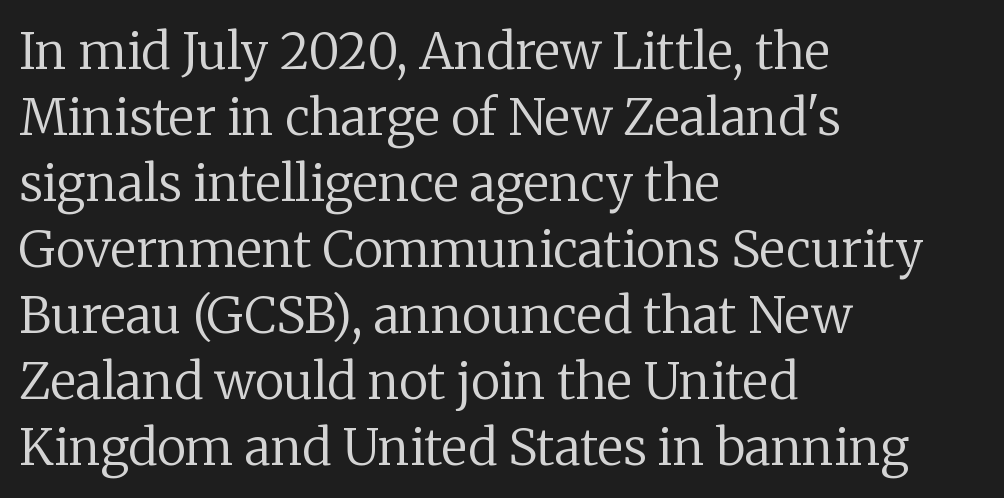
Is there much room between lines? A standard amount, neither cramped nor airy. Does the type have serifs? Yes, each stem ends in a small foot. Glyph-to-glyph distance matches everyday printed text. Posture: straight, roman, zero tilt.
